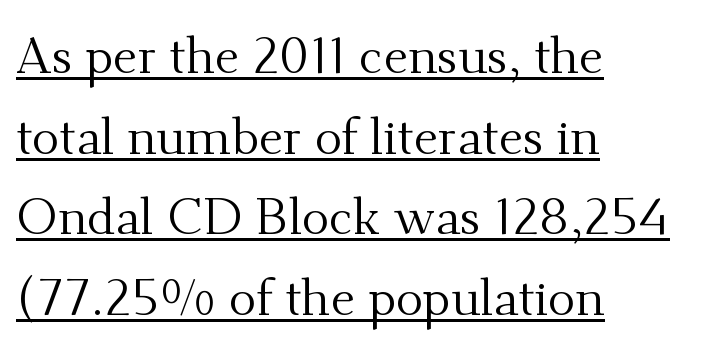
Q: Is the text bold? A: No.
Q: Is the text italic (slanted)? A: No, it is upright.
Q: Is the typeface a serif or a sans-serif typeface? A: Serif.
Q: Is the text underlined? A: Yes.
Q: How is the paragraph aligned? A: Left-aligned.
Q: Is the spacing between letters normal or unusually wide? A: Normal.
Q: Is the spacing between lines tight, normal or loose? A: Normal.
Q: Width (condensed, normal, or wide)? A: Normal.
Q: Stroke contrast? A: Medium.
Q: x-height? A: Small.
Q: Monospaced? A: No.
